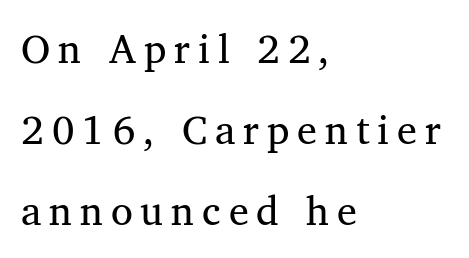
Letters have the restrained weight of plain body copy at most. The lettering holds an erect, upright posture throughout. Underline: absent. Honestly, the letter spacing is so wide it's the main thing you notice. Here the designer chose a conventional face with non-uniform glyph widths. The typeface chosen for these lines features serifs.
